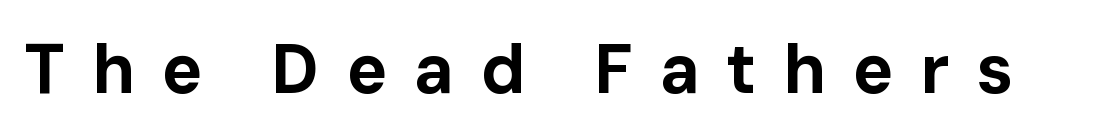
{"serif": "no", "italic": "no", "bold": "yes", "weight": "bold", "width": "normal", "stroke_contrast": "low", "x_height": "medium", "monospaced": "no", "underline": "no", "letter_spacing": "wide", "letter_spacing_em": 0.38, "glyph_px": 69}
